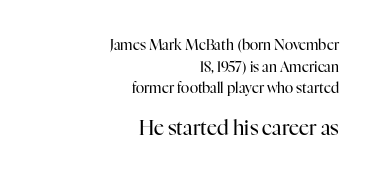
The image shows 20 px text type, upright; set right-aligned, normal line spacing (1.54x), normal letter spacing, not underlined; the second (bottom) block is 1.43x larger.
